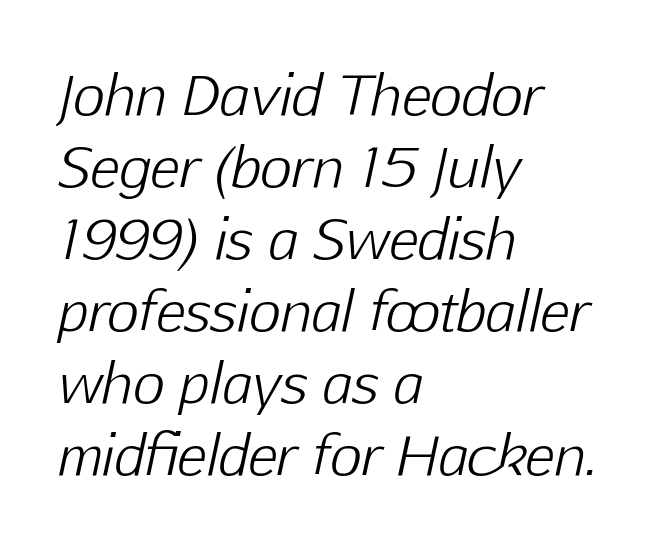
The image shows 55 px light type, italic (leaning right); set left-aligned, normal line spacing (1.31x), normal letter spacing, not underlined; low stroke contrast and a medium x-height.
